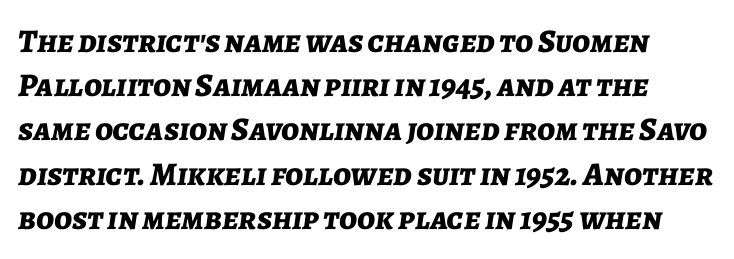
Q: Is the text bold? A: Yes.
Q: Is the text italic (slanted)? A: Yes, it leans right by about 7 degrees.
Q: Is the text underlined? A: No.
Q: Is the spacing between letters normal or unusually wide? A: Normal.
Q: Is the spacing between lines tight, normal or loose? A: Normal.
Q: Width (condensed, normal, or wide)? A: Normal.
Q: Stroke contrast? A: Low.
Q: x-height? A: Medium.
Q: Monospaced? A: No.
